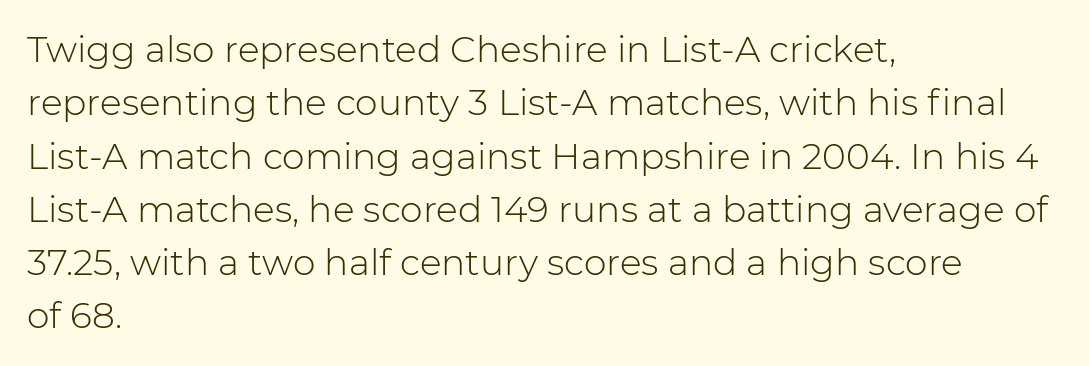
Q: Is the text bold? A: No.
Q: Is the text italic (slanted)? A: No, it is upright.
Q: Is the typeface a serif or a sans-serif typeface? A: Sans-serif.
Q: Is the text underlined? A: No.
Q: How is the paragraph aligned? A: Left-aligned.
Q: Is the spacing between letters normal or unusually wide? A: Normal.
Q: Is the spacing between lines tight, normal or loose? A: Normal.
Q: Width (condensed, normal, or wide)? A: Normal.
Q: Stroke contrast? A: Low.
Q: x-height? A: Medium.
Q: Monospaced? A: No.
